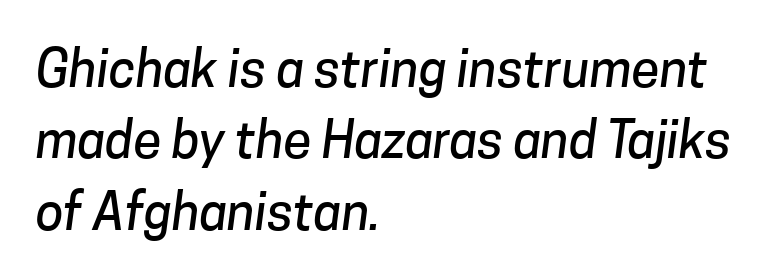
The image shows 51 px sans-serif type; set left-aligned, normal line spacing (1.4x), normal letter spacing, not underlined; low stroke contrast and a medium x-height.
